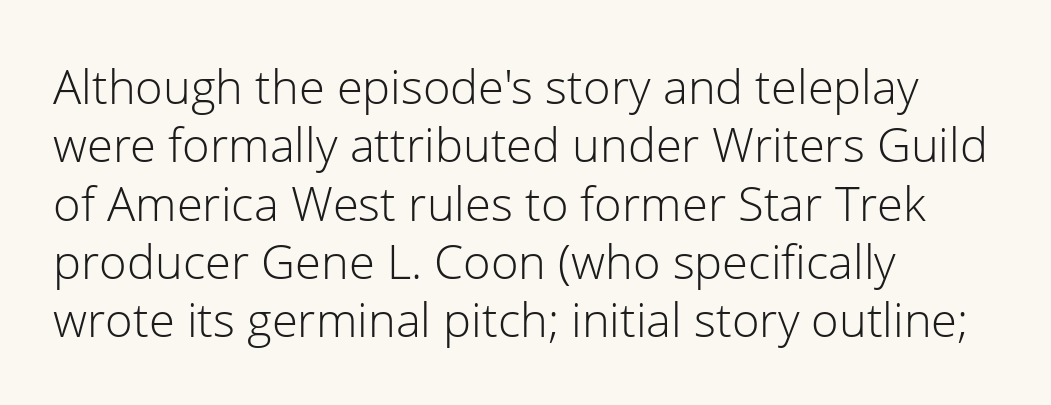
The image shows 47 px light sans-serif type, upright; set left-aligned, line spacing 1.24x, normal letter spacing, not underlined; low stroke contrast and a medium x-height.
